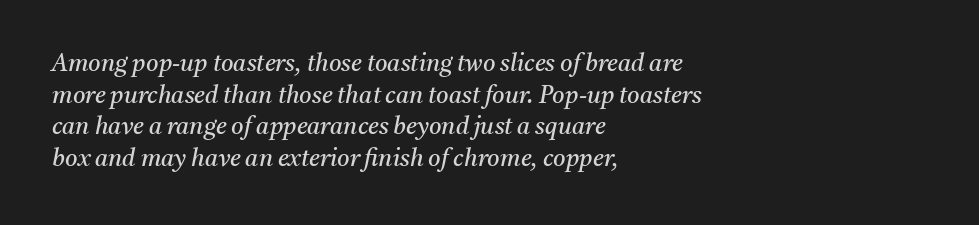
{"italic": "yes", "lean": "right", "slant_degrees": 11, "bold": "no", "underline": "no", "align": "left", "line_spacing": "normal", "line_spacing_ratio": 1.32, "letter_spacing": "normal", "letter_spacing_em": 0.0, "glyph_px": 24}
